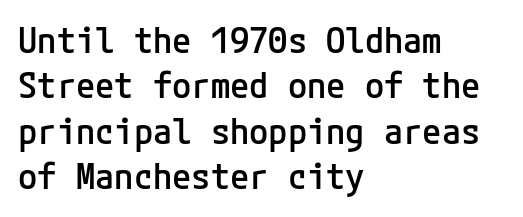
Descenders are the only things crossing below the line. The lettering stays uniformly vertical, giving the passage a roman look. Honestly, the row spacing looks completely unremarkable. Where is the straight margin? On the left. The letterforms sit shoulder to shoulder at normal distance.
